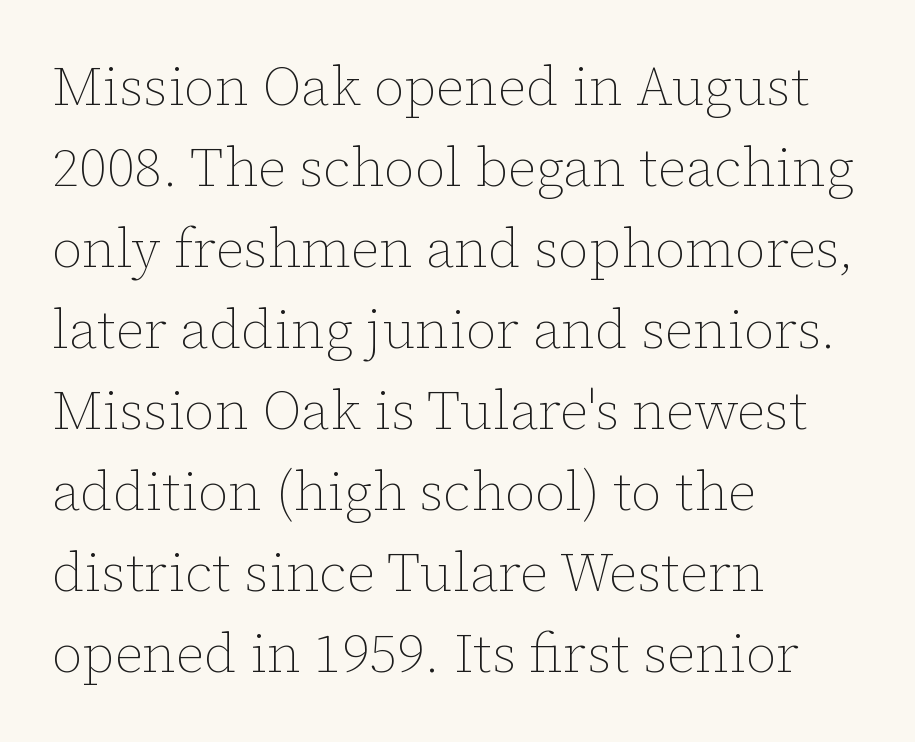
Q: Is the text bold? A: No.
Q: Is the text italic (slanted)? A: No, it is upright.
Q: Is the text underlined? A: No.
Q: How is the paragraph aligned? A: Left-aligned.
Q: Is the spacing between letters normal or unusually wide? A: Normal.
Q: Is the spacing between lines tight, normal or loose? A: Normal.
Q: Width (condensed, normal, or wide)? A: Normal.
Q: Stroke contrast? A: Low.
Q: x-height? A: Medium.
Q: Monospaced? A: No.
